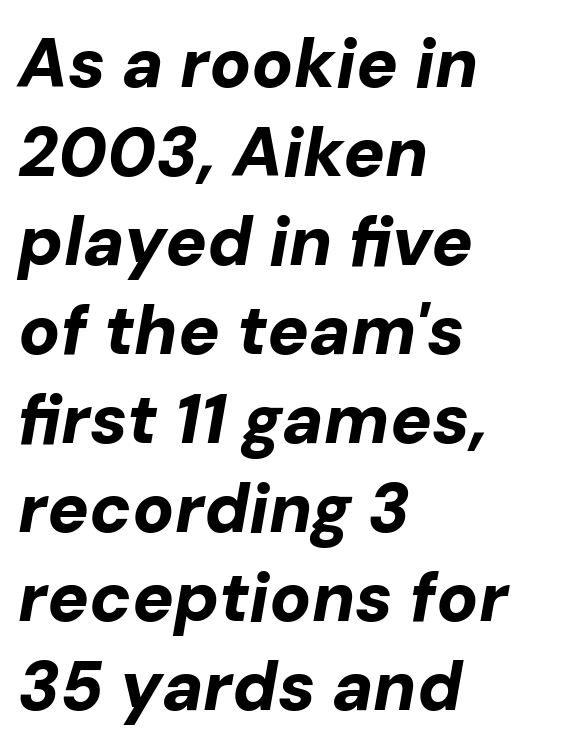
Tracking value appears to be zero — textbook default spacing. Plenty of ink on the page — the face is bold. Alignment: flush left. Reading down the column, the eye jumps a familiar distance to each next line. Each row of text sits above clean, open space. The face used here is proportionally spaced, like ordinary book or web type.
